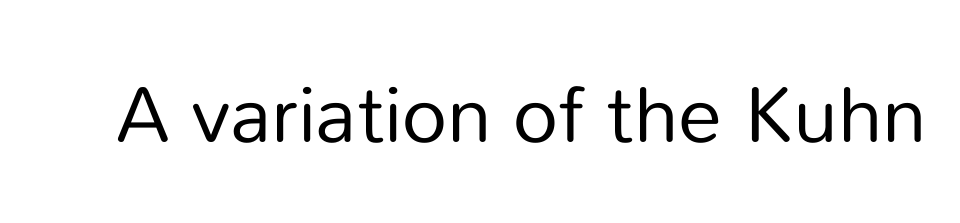
The image shows 79 px regular-weight sans-serif type, upright; set normal letter spacing, not underlined; low stroke contrast and a medium x-height.
